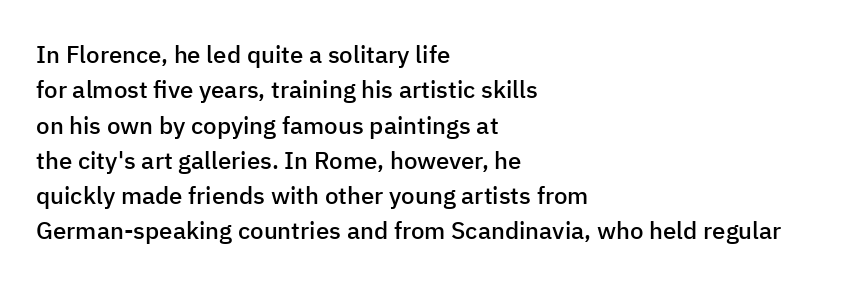
{"italic": "no", "bold": "semi", "underline": "no", "align": "left", "line_spacing": "normal", "line_spacing_ratio": 1.47, "letter_spacing": "normal", "letter_spacing_em": 0.0, "glyph_px": 24}
